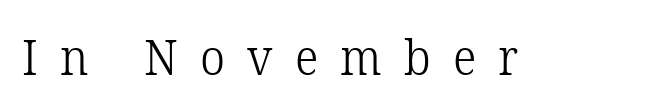
The image shows 49 px light serif type, upright; set unusually wide letter spacing (+0.45 em), not underlined; low stroke contrast and a medium x-height.
